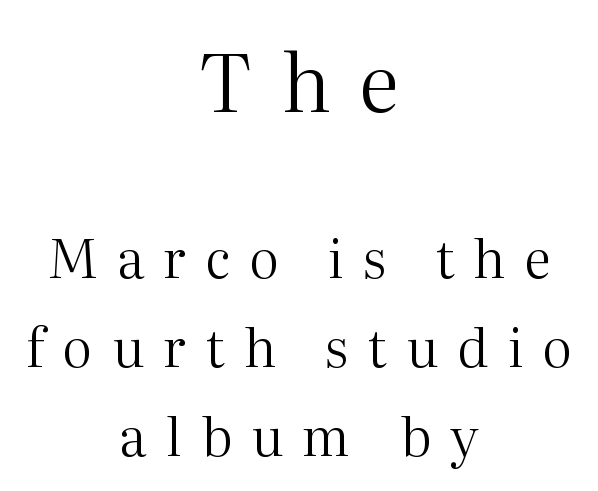
The image shows 80 px regular-weight serif type, upright; set centered, normal line spacing (1.68x), unusually wide letter spacing (+0.36 em), not underlined; the first (top) block is 1.51x larger; medium stroke contrast and a medium x-height.
